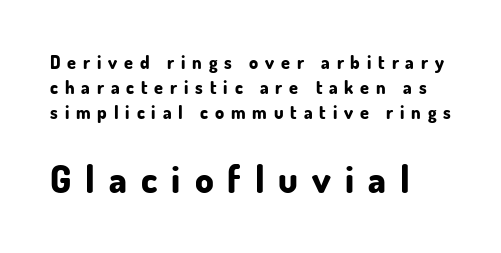
Q: Is the text bold? A: Yes.
Q: Is the text italic (slanted)? A: No, it is upright.
Q: Is the typeface a serif or a sans-serif typeface? A: Sans-serif.
Q: Is the text underlined? A: No.
Q: How is the paragraph aligned? A: Left-aligned.
Q: Is the spacing between letters normal or unusually wide? A: Unusually wide.
Q: Is the spacing between lines tight, normal or loose? A: Normal.
Q: Which block of text is set in a larger size, the first (top) or the second (bottom)? A: The second (bottom) one.
Q: Width (condensed, normal, or wide)? A: Normal.
Q: Stroke contrast? A: Low.
Q: x-height? A: Small.
Q: Monospaced? A: No.
